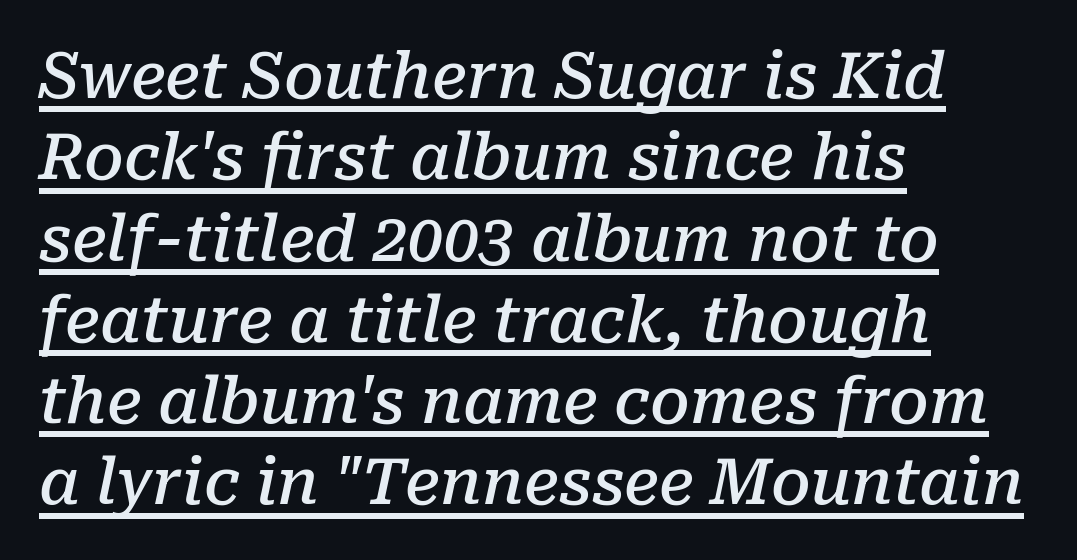
Unlike a clean sans, this face finishes its strokes with serifs. Beneath each row of characters lies a ruled line. These lines were composed using italics. The face used here is proportionally spaced, like ordinary book or web type.
